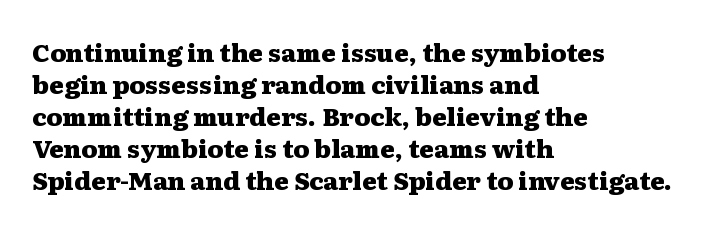
Q: Is the text bold? A: Yes.
Q: Is the text italic (slanted)? A: No, it is upright.
Q: Is the text underlined? A: No.
Q: How is the paragraph aligned? A: Left-aligned.
Q: Is the spacing between letters normal or unusually wide? A: Normal.
Q: Is the spacing between lines tight, normal or loose? A: Normal.
